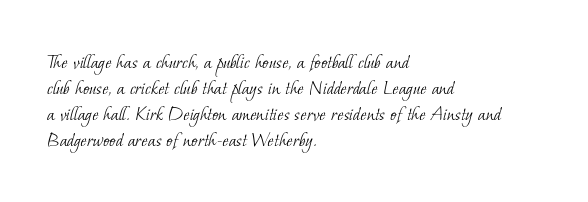
Q: Is the text bold? A: No.
Q: Is the text underlined? A: No.
Q: How is the paragraph aligned? A: Left-aligned.
Q: Is the spacing between letters normal or unusually wide? A: Normal.
